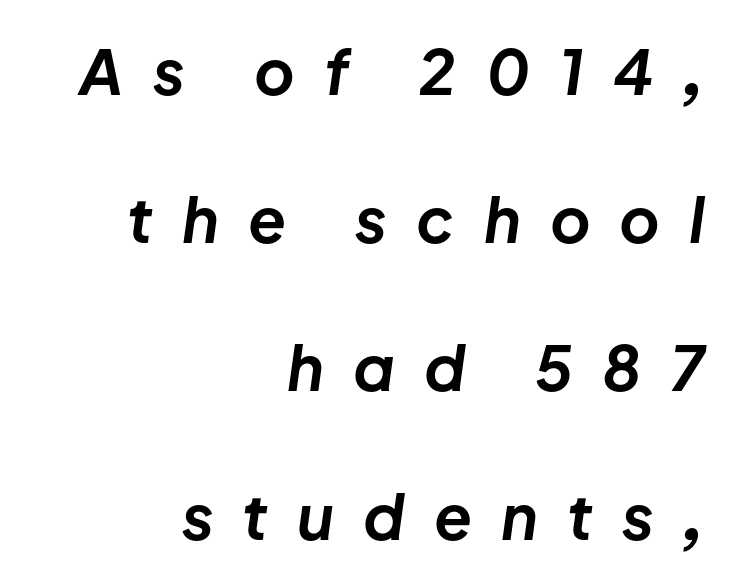
The image shows 62 px bold type, italic (leaning right); set right-aligned, loose line spacing (2.39x), unusually wide letter spacing (+0.47 em), not underlined; low stroke contrast and a medium x-height.
